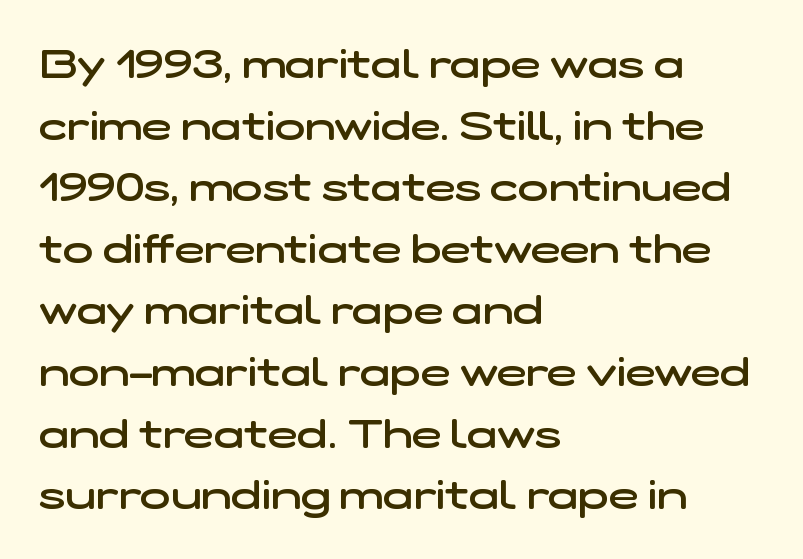
The sample has been set in demibold, a notch under bold. Nothing sits at the stroke ends, so this counts as sans-serif. The space between consecutive lines is moderate. Line beginnings align vertically; line endings do not. The line texture is even and compact thanks to regular tracking. Clear beneath every line of the passage.
